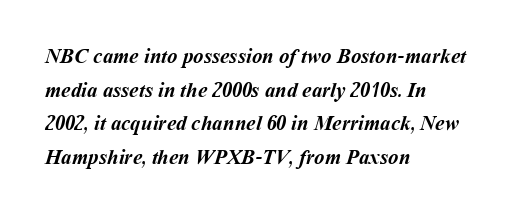
Tracking here is standard; glyphs follow each other at the usual distance. Horizontally, the lines are justified to the leading edge only. The words here are not underlined. How heavy is the stroke? Heavy — this is a bold. Successive baselines arrive at the customary interval.
